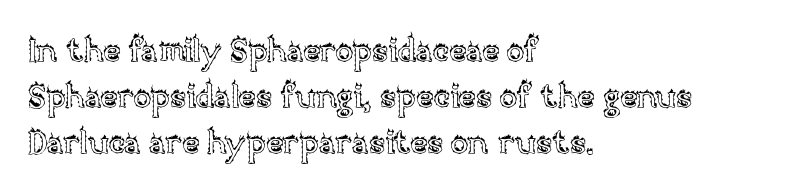
Q: Is the text italic (slanted)? A: No, it is upright.
Q: Is the text underlined? A: No.
Q: How is the paragraph aligned? A: Left-aligned.
Q: Is the spacing between letters normal or unusually wide? A: Normal.
Q: Is the spacing between lines tight, normal or loose? A: Normal.
Q: Width (condensed, normal, or wide)? A: Normal.
Q: x-height? A: Large.
Q: Monospaced? A: No.
